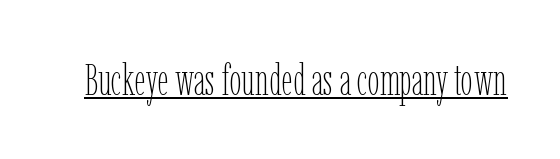
Weight: in the light-to-regular range. The letterforms sit shoulder to shoulder at normal distance. Varying glyph widths throughout — classic text-font behaviour. Underlined type. A roman cut, with each character standing at attention.
